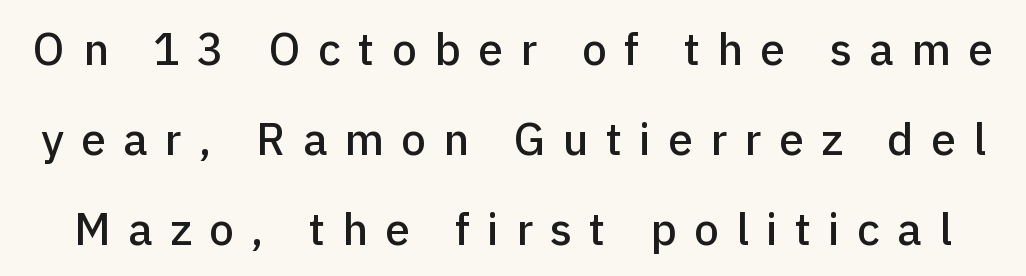
{"serif": "no", "italic": "no", "width": "normal", "stroke_contrast": "low", "x_height": "medium", "monospaced": "no", "underline": "no", "line_spacing": "loose", "line_spacing_ratio": 2.0, "letter_spacing": "wide", "letter_spacing_em": 0.38, "glyph_px": 45}
